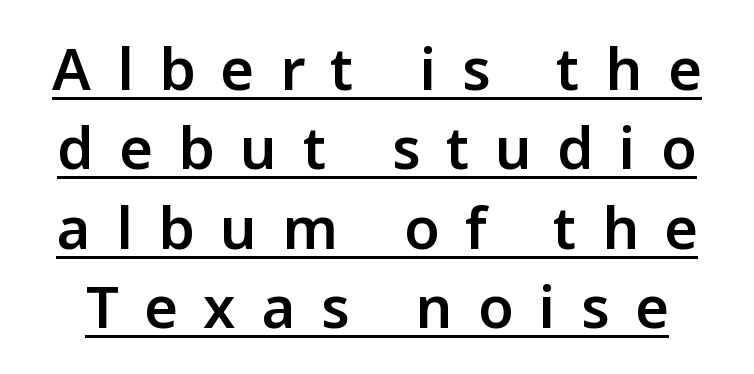
The image shows 58 px semibold sans-serif type, upright; set normal line spacing (1.37x), unusually wide letter spacing (+0.44 em), underlined; low stroke contrast and a medium x-height.
